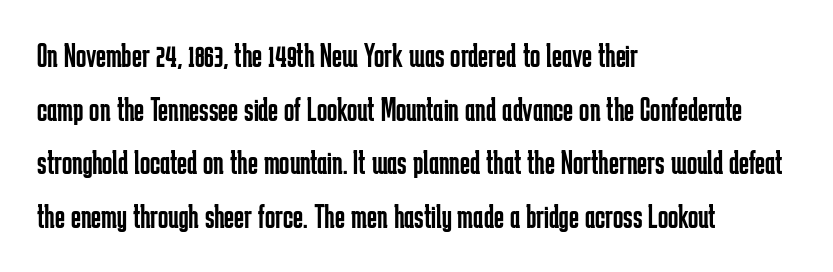
The image shows 34 px regular-weight, condensed sans-serif type, upright; set left-aligned, normal line spacing (1.58x), normal letter spacing, not underlined; low stroke contrast and a medium x-height.
